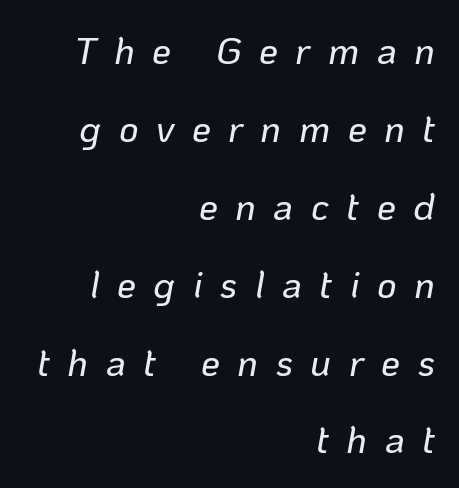
Character widths vary here, with narrow letters taking less room than wide ones. A student would call this right alignment; a typographer would say flush right, rag left. The foot of each line stays bare and open. The lettering tilts uniformly, giving the passage an italic look. Each word looks stretched out because of the extra space between its letters.
